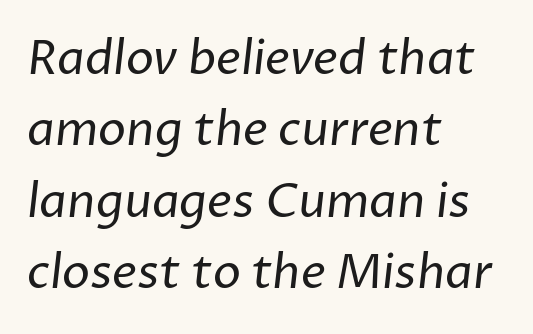
Q: Is the text bold? A: No.
Q: Is the typeface a serif or a sans-serif typeface? A: Sans-serif.
Q: Is the text underlined? A: No.
Q: How is the paragraph aligned? A: Left-aligned.
Q: Is the spacing between letters normal or unusually wide? A: Normal.
Q: Is the spacing between lines tight, normal or loose? A: Normal.
Q: Width (condensed, normal, or wide)? A: Normal.
Q: Stroke contrast? A: Low.
Q: x-height? A: Medium.
Q: Monospaced? A: No.
